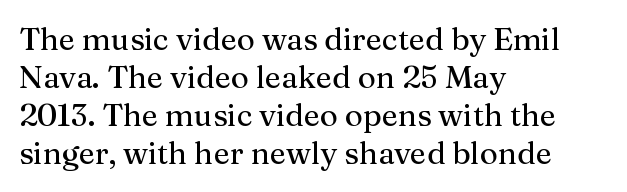
These lines are composed in type with serifs. Italic? Not at all — the glyphs are vertical. Is the block centered? No — it sits flush against the left margin. Characters follow at the spacing the type designer built in.
